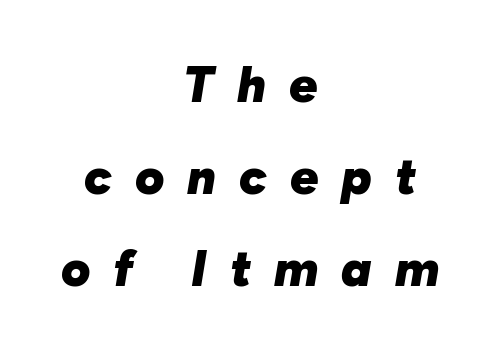
Q: Is the text bold? A: Yes.
Q: Is the text italic (slanted)? A: Yes, it leans right by about 10 degrees.
Q: Is the text underlined? A: No.
Q: How is the paragraph aligned? A: Centered.
Q: Is the spacing between letters normal or unusually wide? A: Unusually wide.
Q: Width (condensed, normal, or wide)? A: Normal.
Q: Stroke contrast? A: Low.
Q: x-height? A: Medium.
Q: Monospaced? A: No.
